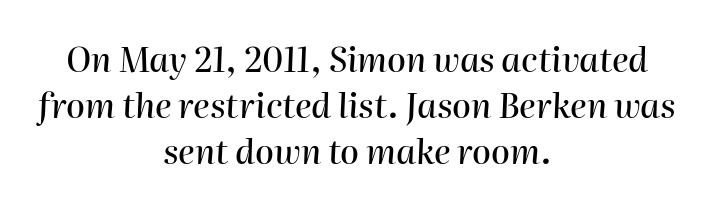
Students, note that the glyphs here touch the page at normal intervals. Notice how the stems are inclined rather than vertical — that's the hallmark of italics. Teacher's note: observe the equal gaps on both sides — that is centered alignment. Each letter keeps its own natural width here, so spacing adapts to shape.
